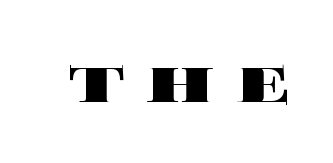
Q: Is the text bold? A: Yes.
Q: Is the text italic (slanted)? A: No, it is upright.
Q: Is the text underlined? A: No.
Q: Is the spacing between letters normal or unusually wide? A: Unusually wide.
Q: Width (condensed, normal, or wide)? A: Wide.
Q: x-height? A: Large.
Q: Monospaced? A: No.
